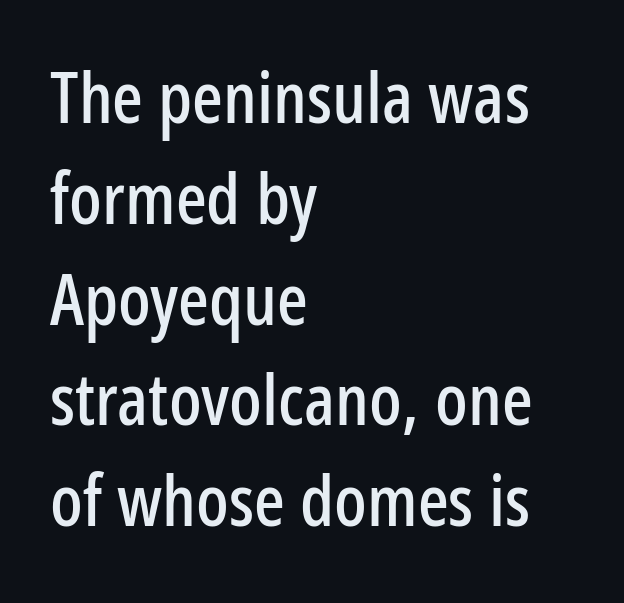
{"serif": "no", "italic": "no", "width": "condensed", "stroke_contrast": "low", "x_height": "medium", "monospaced": "no", "underline": "no", "align": "left", "line_spacing": "normal", "line_spacing_ratio": 1.4, "letter_spacing": "normal", "letter_spacing_em": 0.0, "glyph_px": 72}
